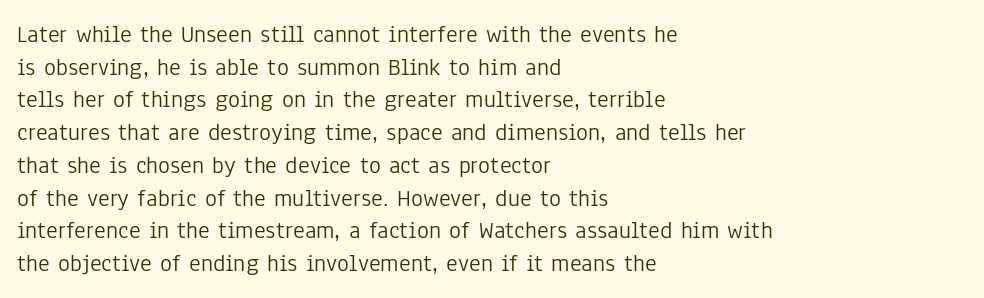
What's the leading like? Ordinary, nothing unusual. The passage shown has conventional tracking throughout. The typography opts for an upright posture over an oblique one. The passage is arranged the way most books set body copy — flush left.
